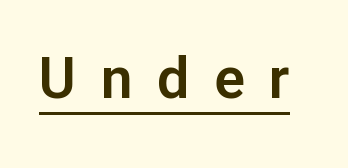
Here the designer chose a conventional face with non-uniform glyph widths. This rendering features underlined lettering. Vertical strokes here are truly vertical. Are there feet on the stems? There aren't — it's a sans.
